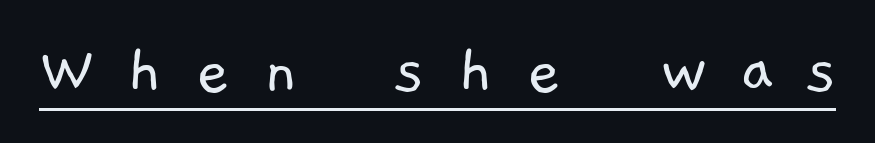
The image shows 72 px light sans-serif type; set unusually wide letter spacing (+0.47 em), underlined; low stroke contrast and a medium x-height.
